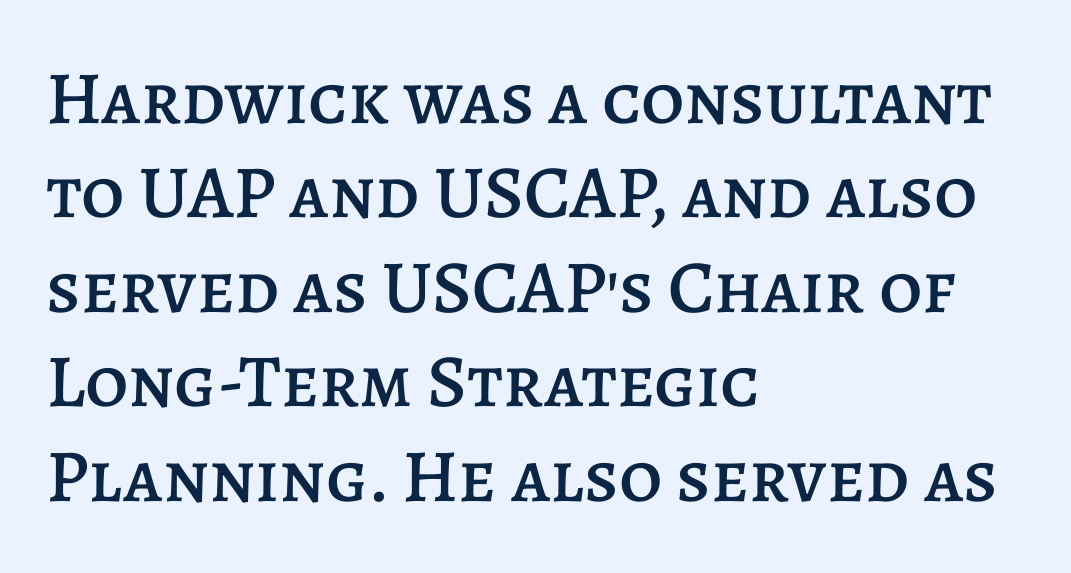
{"italic": "no", "width": "normal", "stroke_contrast": "low", "x_height": "large", "monospaced": "no", "underline": "no", "align": "left", "line_spacing": "normal", "line_spacing_ratio": 1.26, "letter_spacing": "normal", "letter_spacing_em": 0.0, "glyph_px": 75}
